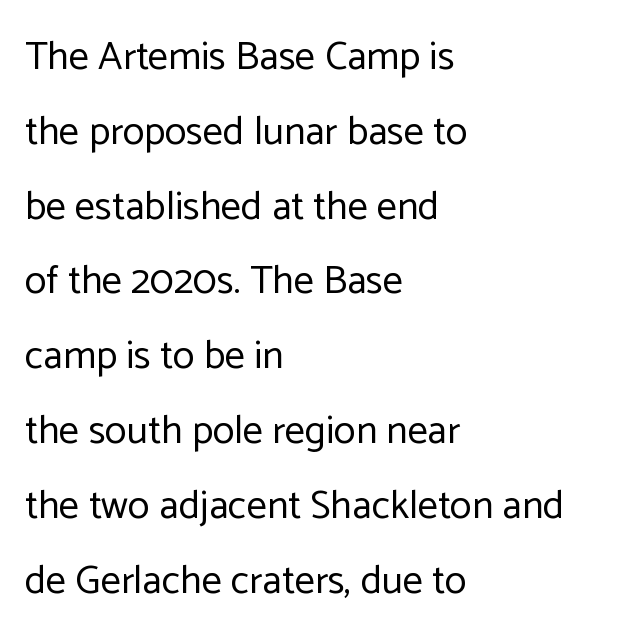
Q: Is the text bold? A: No.
Q: Is the text italic (slanted)? A: No, it is upright.
Q: Is the typeface a serif or a sans-serif typeface? A: Sans-serif.
Q: Is the text underlined? A: No.
Q: How is the paragraph aligned? A: Left-aligned.
Q: Is the spacing between letters normal or unusually wide? A: Normal.
Q: Width (condensed, normal, or wide)? A: Normal.
Q: Stroke contrast? A: Low.
Q: x-height? A: Medium.
Q: Monospaced? A: No.
